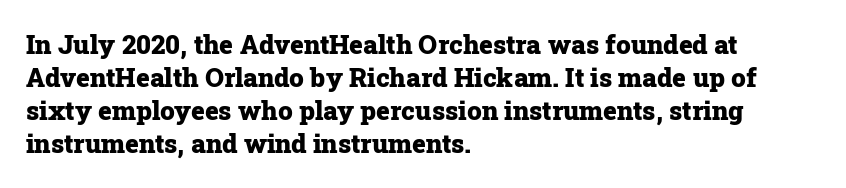
The image shows 26 px bold type, upright; set left-aligned, normal line spacing (1.27x), normal letter spacing, not underlined.
